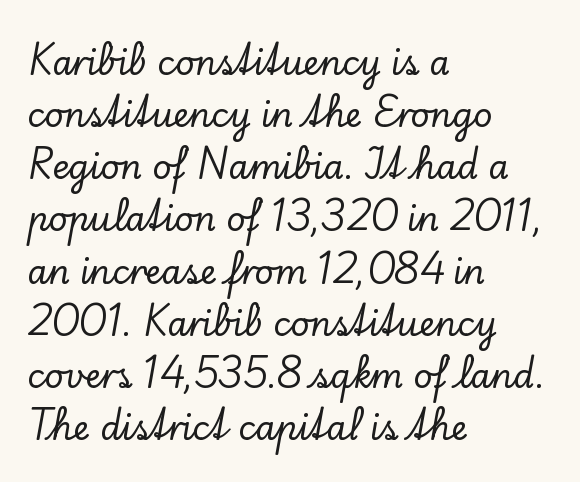
Font category for this specimen: serif. Think of a printed novel: that variable character pitch is what you see here. This sample keeps an unexceptional amount of space between lines. The strip under each line holds only bare page. These lines are set flush left with a ragged right edge.
